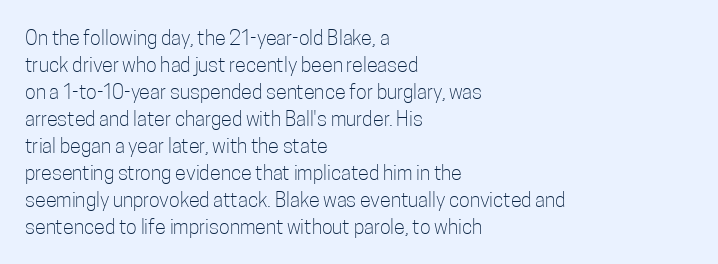
This sample uses an upright cut, with every glyph sitting square on the baseline. Reading down the column, the eye jumps a familiar distance to each next line. The horizontal fit of the characters is conventional and even. This is not heavy type; no bold has been used.
